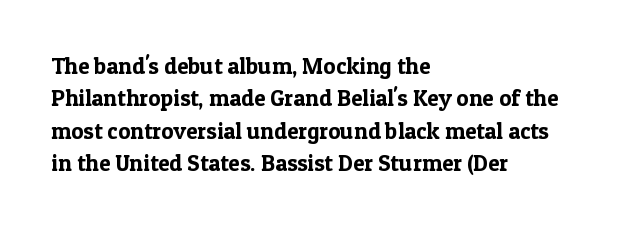
The image shows 23 px text type, upright; set left-aligned, normal line spacing (1.41x), normal letter spacing, not underlined.
